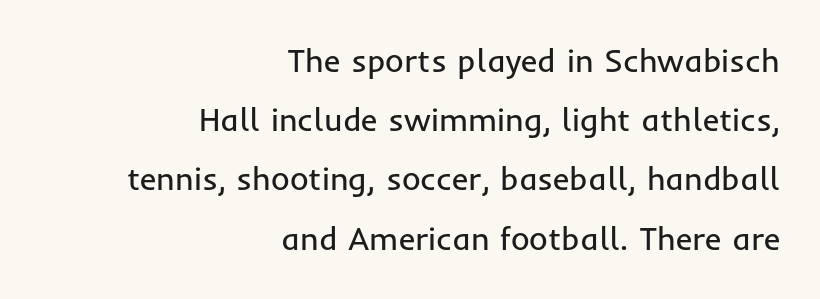
The image shows 32 px regular-weight sans-serif type, upright; set right-aligned, line spacing 1.85x, normal letter spacing, not underlined; low stroke contrast and a medium x-height.
